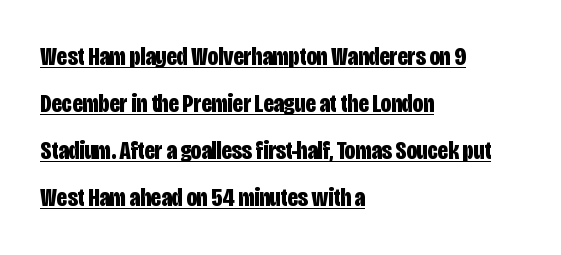
{"italic": "no", "bold": "yes", "underline": "yes", "align": "left", "line_spacing_ratio": 1.81, "letter_spacing": "normal", "letter_spacing_em": 0.0, "glyph_px": 26}
